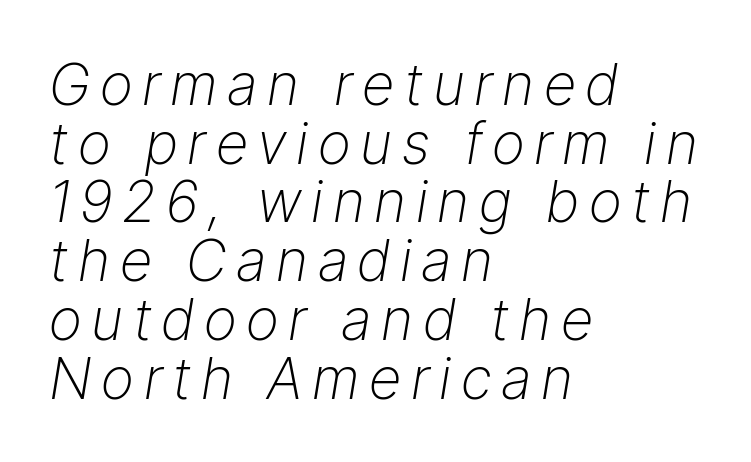
Type without underlining. The letters are slanted; this is an italic face. Short and long lines alike share a common starting point at left. The vertical gap from one line to the next is small. Character widths vary here, with narrow letters taking less room than wide ones.
